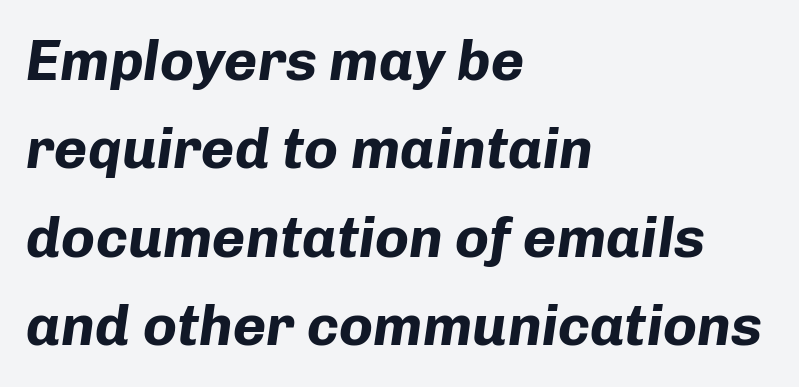
Q: Is the text bold? A: Yes.
Q: Is the text italic (slanted)? A: Yes, it leans right by about 8 degrees.
Q: Is the text underlined? A: No.
Q: How is the paragraph aligned? A: Left-aligned.
Q: Is the spacing between letters normal or unusually wide? A: Normal.
Q: Is the spacing between lines tight, normal or loose? A: Normal.
Q: Width (condensed, normal, or wide)? A: Normal.
Q: Stroke contrast? A: Low.
Q: x-height? A: Medium.
Q: Monospaced? A: No.
